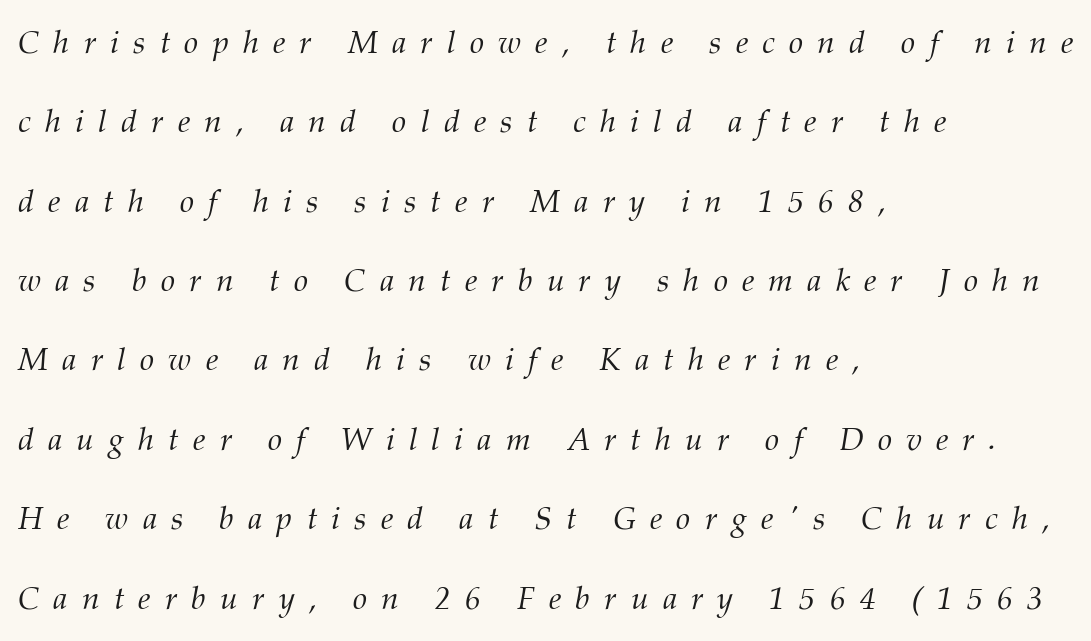
The image shows 32 px light serif type, italic (leaning right); set left-aligned, loose line spacing (2.48x), unusually wide letter spacing (+0.44 em), not underlined; medium stroke contrast and a medium x-height.
